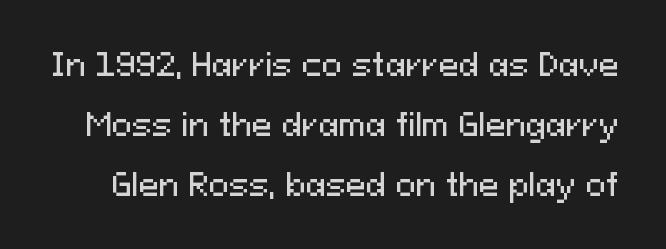
Q: Is the text italic (slanted)? A: No, it is upright.
Q: Is the typeface a serif or a sans-serif typeface? A: Sans-serif.
Q: Is the text underlined? A: No.
Q: Is the spacing between letters normal or unusually wide? A: Normal.
Q: Is the spacing between lines tight, normal or loose? A: Loose.
Q: Width (condensed, normal, or wide)? A: Normal.
Q: Stroke contrast? A: Medium.
Q: x-height? A: Medium.
Q: Monospaced? A: No.
